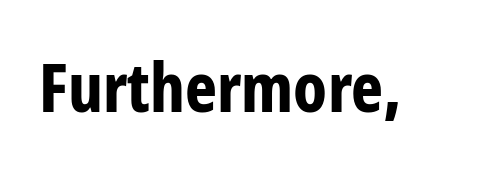
Does extra space separate the letters? No, they use regular spacing. It's the straight-up-and-down kind of type. Emphasis by weight is at full strength: bold. Anything drawn beneath the words? Only blank space.
